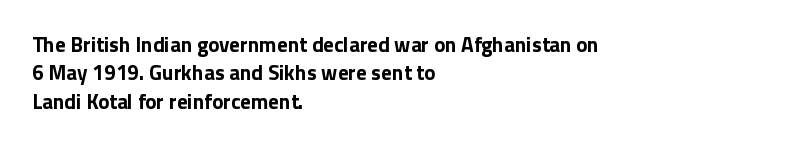
The image shows 21 px bold type, upright; set left-aligned, normal line spacing (1.35x), normal letter spacing, not underlined.
